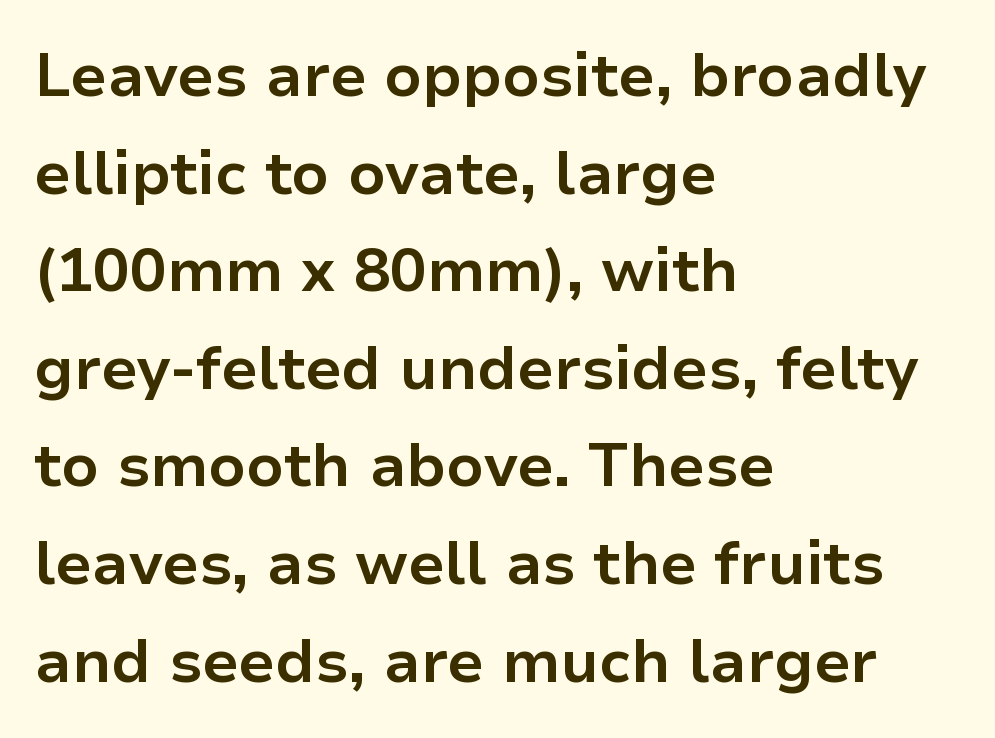
Q: Is the text bold? A: Yes.
Q: Is the text italic (slanted)? A: No, it is upright.
Q: Is the typeface a serif or a sans-serif typeface? A: Sans-serif.
Q: Is the text underlined? A: No.
Q: How is the paragraph aligned? A: Left-aligned.
Q: Is the spacing between letters normal or unusually wide? A: Normal.
Q: Is the spacing between lines tight, normal or loose? A: Normal.
Q: Width (condensed, normal, or wide)? A: Normal.
Q: Stroke contrast? A: Low.
Q: x-height? A: Medium.
Q: Monospaced? A: No.
